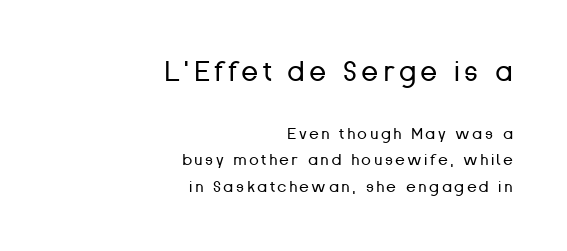
Q: Is the text bold? A: No.
Q: Is the text italic (slanted)? A: No, it is upright.
Q: Is the typeface a serif or a sans-serif typeface? A: Sans-serif.
Q: Is the text underlined? A: No.
Q: How is the paragraph aligned? A: Right-aligned.
Q: Is the spacing between lines tight, normal or loose? A: Normal.
Q: Which block of text is set in a larger size, the first (top) or the second (bottom)? A: The first (top) one.
Q: Width (condensed, normal, or wide)? A: Normal.
Q: Stroke contrast? A: Low.
Q: x-height? A: Medium.
Q: Monospaced? A: No.
